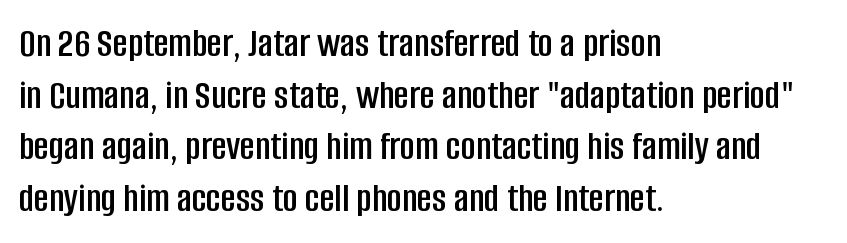
Nobody drew a line under any word here. Normally led — the rows are evenly, conventionally spaced. The paragraph has a hard left edge and a soft right edge. The passage shown is typed in a proportional face where columns would drift.
